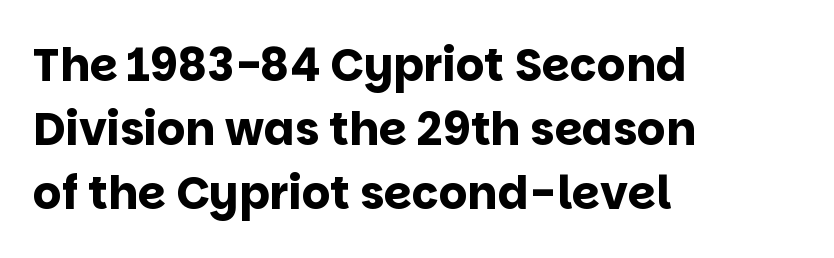
{"serif": "no", "italic": "no", "bold": "yes", "weight": "bold", "width": "normal", "stroke_contrast": "low", "x_height": "large", "monospaced": "no", "underline": "no", "align": "left", "line_spacing": "normal", "line_spacing_ratio": 1.42, "letter_spacing": "normal", "letter_spacing_em": 0.0, "glyph_px": 45}
